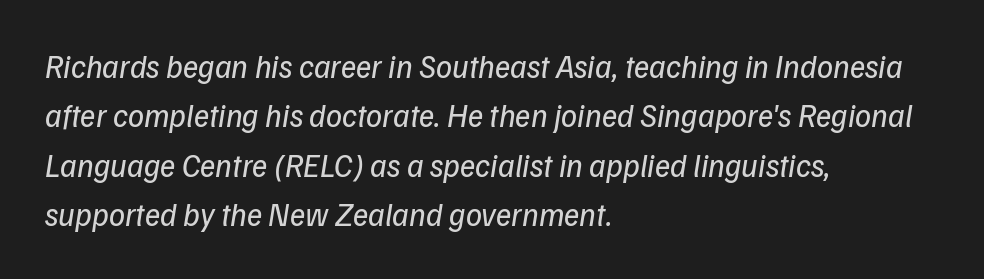
These lines are rendered in a variable-pitch font. The passage shown is typeset with a sans-serif family. Bold? No — there's no thickening of the strokes. Nobody touched the tracking dial on this one.
